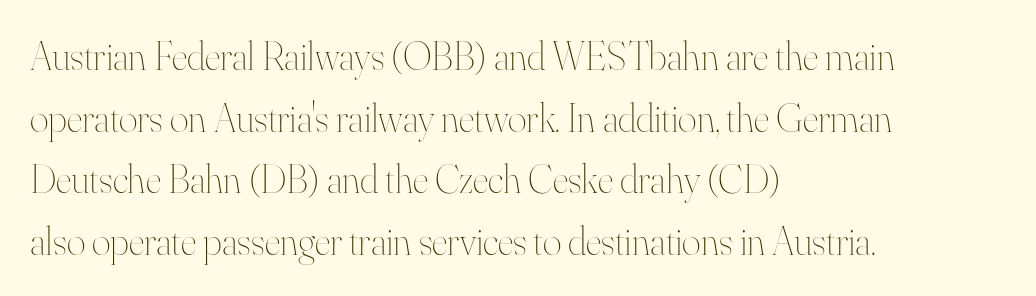
The lines sit at an ordinary, default distance from one another. The passage shown has conventional tracking throughout. Stems here are at most as thick as an everyday book face. If you drew a ruler down the left edge, every line would touch it.
